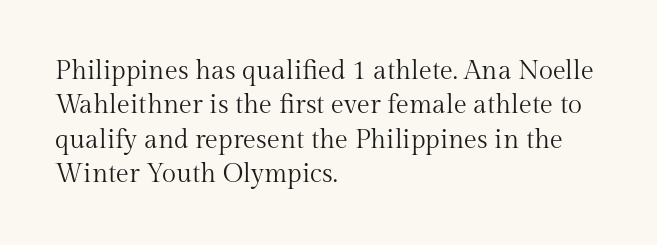
Q: Is the text bold? A: No.
Q: Is the text italic (slanted)? A: No, it is upright.
Q: Is the text underlined? A: No.
Q: How is the paragraph aligned? A: Left-aligned.
Q: Is the spacing between letters normal or unusually wide? A: Normal.
Q: Is the spacing between lines tight, normal or loose? A: Normal.
